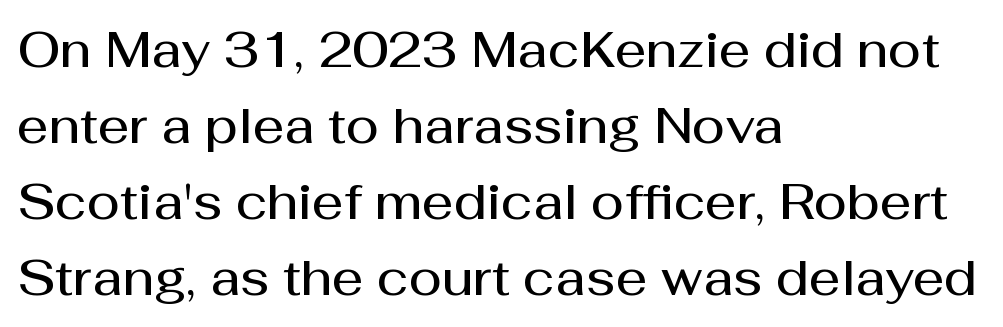
{"serif": "no", "italic": "no", "bold": "semi", "weight": "semibold", "width": "normal", "stroke_contrast": "medium", "x_height": "medium", "monospaced": "no", "underline": "no", "align": "left", "line_spacing": "normal", "line_spacing_ratio": 1.55, "letter_spacing": "normal", "letter_spacing_em": 0.0, "glyph_px": 49}
